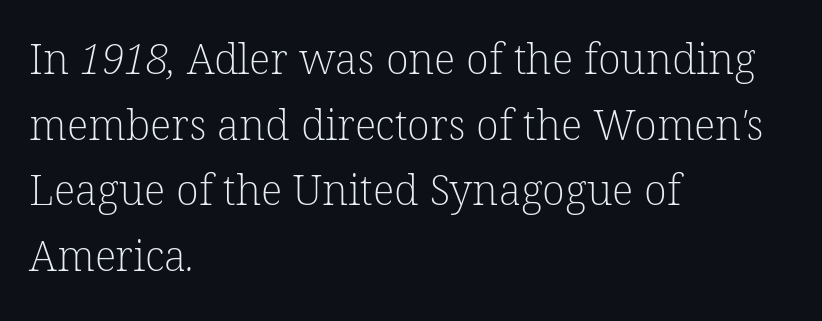
{"serif": "yes", "bold": "no", "weight": "light", "width": "normal", "stroke_contrast": "low", "x_height": "medium", "monospaced": "no", "underline": "no", "align": "left", "line_spacing": "normal", "line_spacing_ratio": 1.56, "letter_spacing": "normal", "letter_spacing_em": 0.0, "glyph_px": 42}
